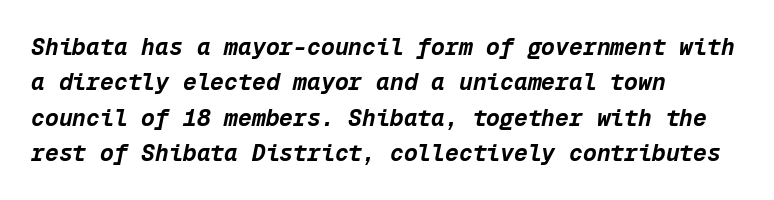
Q: Is the text bold? A: Yes.
Q: Is the text italic (slanted)? A: Yes, it leans right by about 12 degrees.
Q: Is the text underlined? A: No.
Q: How is the paragraph aligned? A: Left-aligned.
Q: Is the spacing between letters normal or unusually wide? A: Normal.
Q: Is the spacing between lines tight, normal or loose? A: Normal.
